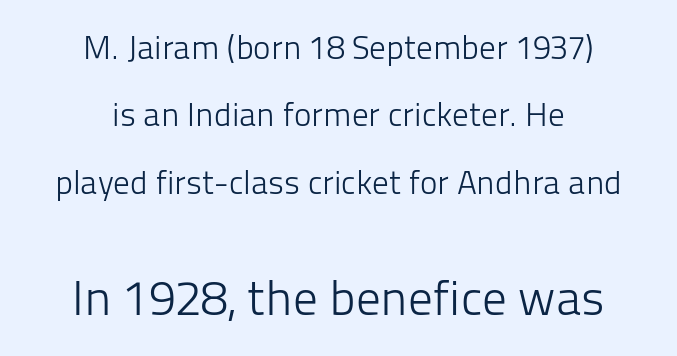
{"serif": "no", "italic": "no", "bold": "no", "weight": "light", "width": "normal", "stroke_contrast": "low", "x_height": "medium", "monospaced": "no", "underline": "no", "align": "center", "line_spacing": "loose", "line_spacing_ratio": 2.04, "letter_spacing": "normal", "letter_spacing_em": 0.0, "larger_block": "second", "size_ratio": 1.48, "glyph_px": 49}
